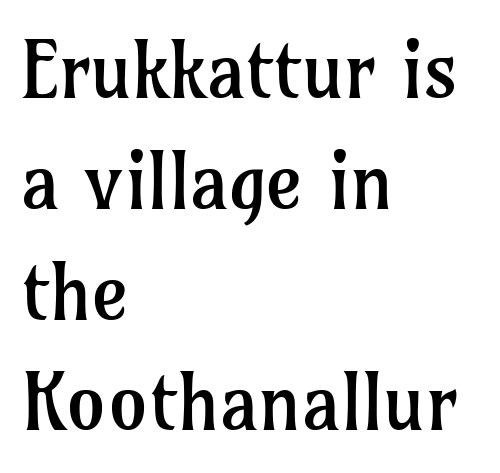
This rendering features lettering with no underline. Characters follow at the spacing the type designer built in. The typeface has the unassuming heft of standard copy or less. The face used here is proportionally spaced, like ordinary book or web type. The rendering uses a moderate line-height, typical for paragraphs.
